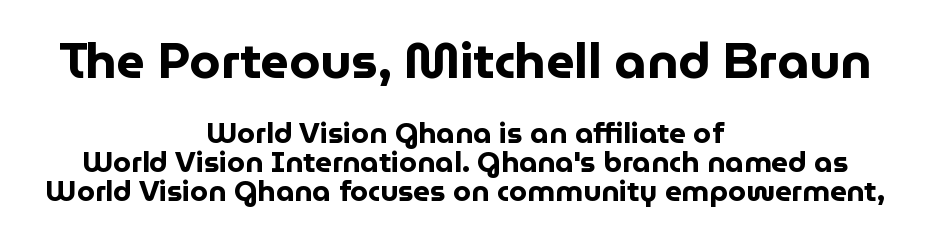
Observe the ordinary spacing: letters are neighbours, not strangers. Very little white space separates one row of letters from the next. Lines of text with bare space underneath. Think of a printed novel: that variable character pitch is what you see here. A typesetter would mark this as roman, not italic. Font category for this specimen: sans-serif.
